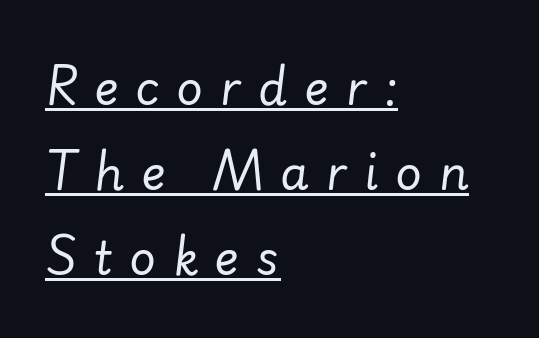
The image shows 46 px regular-weight type, italic (leaning right); set left-aligned, line spacing 1.85x, unusually wide letter spacing (+0.37 em), underlined; low stroke contrast and a small x-height.
